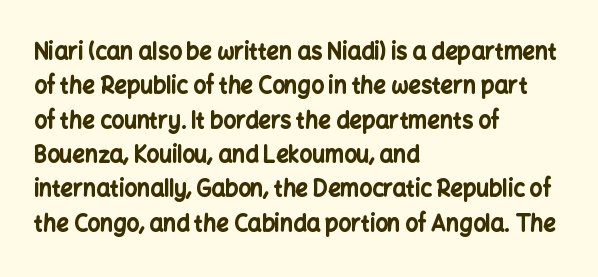
Upright lettering throughout. Just letters on the line, the space beneath them empty. The vertical gap from one line to the next is medium. Strong, thick strokes mark this as bold type. Short and long lines alike share a common starting point at left.
